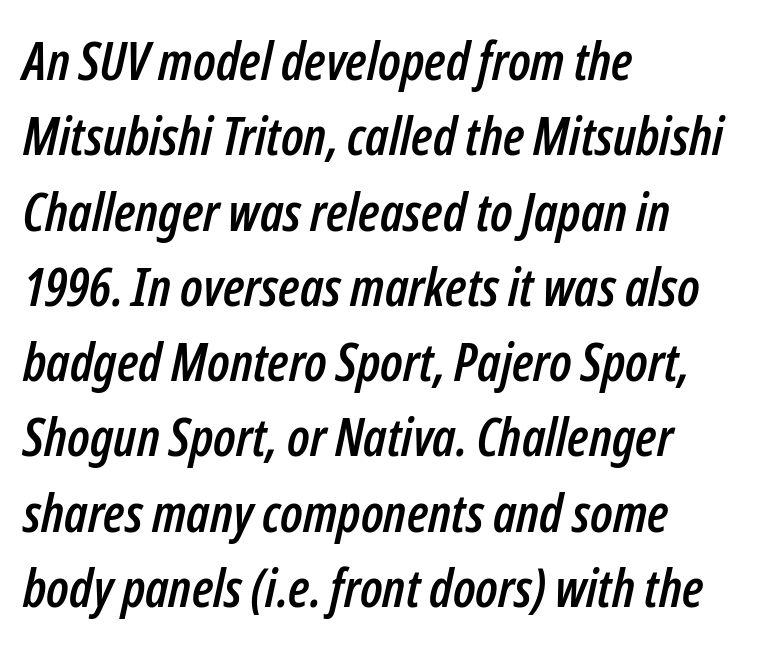
Q: Is the text italic (slanted)? A: Yes, it leans right by about 12 degrees.
Q: Is the text underlined? A: No.
Q: How is the paragraph aligned? A: Left-aligned.
Q: Is the spacing between letters normal or unusually wide? A: Normal.
Q: Is the spacing between lines tight, normal or loose? A: Normal.
Q: Width (condensed, normal, or wide)? A: Condensed.
Q: Stroke contrast? A: Low.
Q: x-height? A: Medium.
Q: Monospaced? A: No.
